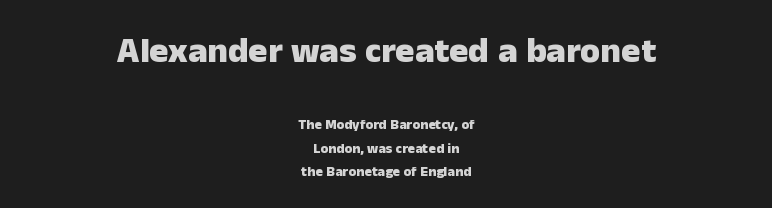
The image shows 36 px heavy sans-serif type, upright; set centered, normal line spacing (1.68x), normal letter spacing, not underlined; the first (top) block is 2.57x larger; low stroke contrast and a medium x-height.
